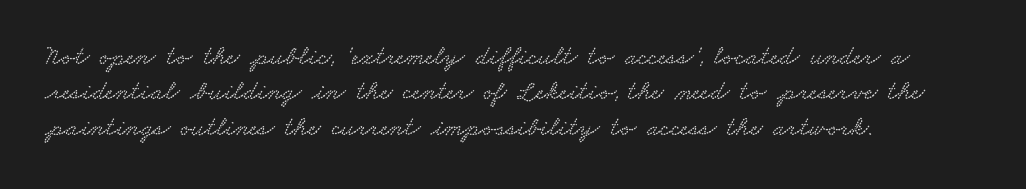
The image shows 27 px text type; set left-aligned, normal line spacing (1.31x), normal letter spacing, not underlined.
